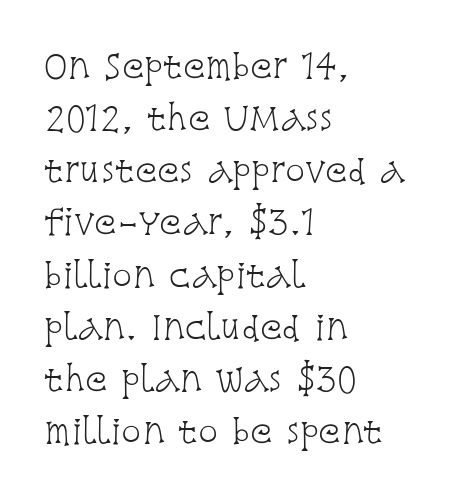
{"serif": "yes", "italic": "no", "bold": "no", "weight": "light", "width": "condensed", "stroke_contrast": "low", "x_height": "large", "monospaced": "no", "underline": "no", "align": "left", "line_spacing": "normal", "line_spacing_ratio": 1.58, "letter_spacing": "normal", "letter_spacing_em": 0.0, "glyph_px": 33}
